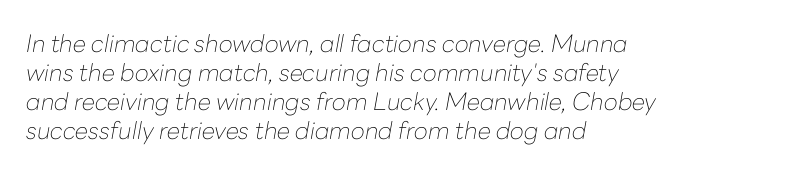
There is no visible air inserted between adjacent glyphs. No letter is thick-stroked: the sample isn't bold. The zone under the glyphs is completely vacant. Designer's note — italics engaged.
